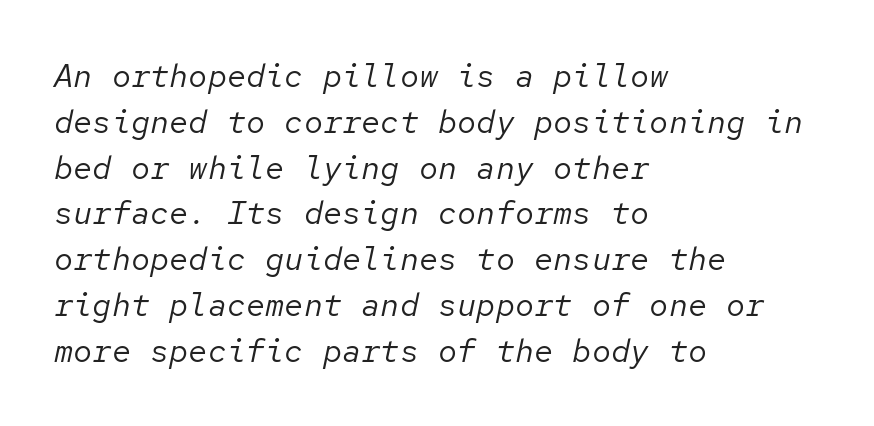
{"italic": "yes", "lean": "right", "slant_degrees": 12, "bold": "no", "weight": "regular", "width": "normal", "stroke_contrast": "low", "x_height": "medium", "monospaced": "yes", "underline": "no", "align": "left", "line_spacing": "normal", "line_spacing_ratio": 1.43, "letter_spacing": "normal", "letter_spacing_em": 0.0, "glyph_px": 32}
